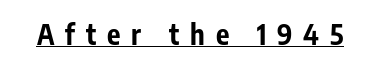
Looks like regular typesetting: each glyph gets only the width it needs. Grotesque or geometric, the face here clearly has no serifs. The horizontal fit of the characters is loose and conspicuously gappy. This rendering features underlined lettering. In terms of posture, this sample is upright. Emphasis by weight is at full strength: bold.
